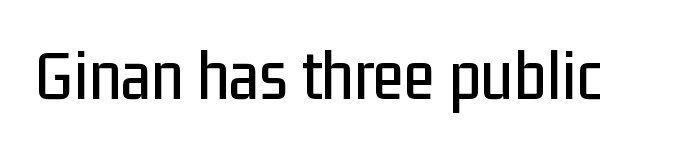
In terms of posture, this sample is upright. The text was rendered using a sans face with plain stroke endings. In terms of letterspacing, this is plain default setting. These lines are rendered in a variable-pitch font. Decoration check: the copy has no underline.
